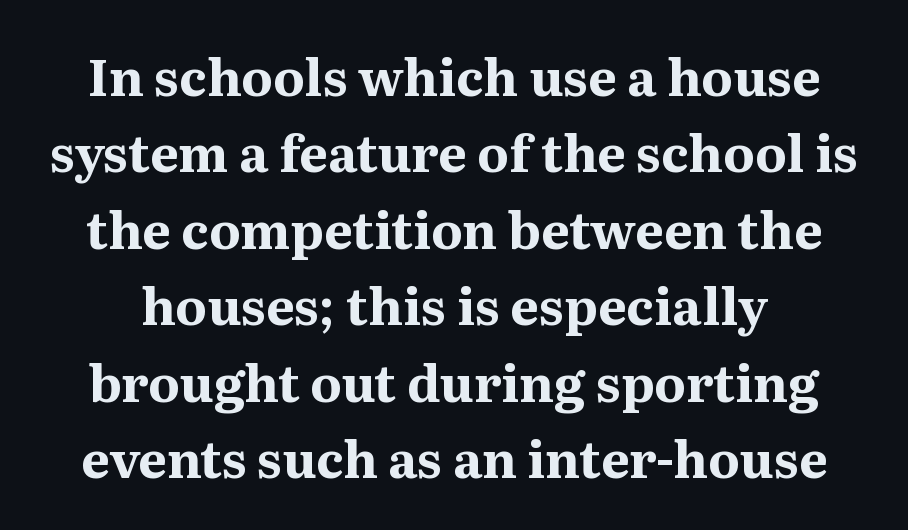
Q: Is the text bold? A: Yes.
Q: Is the text italic (slanted)? A: No, it is upright.
Q: Is the typeface a serif or a sans-serif typeface? A: Serif.
Q: Is the text underlined? A: No.
Q: Is the spacing between letters normal or unusually wide? A: Normal.
Q: Is the spacing between lines tight, normal or loose? A: Normal.
Q: Width (condensed, normal, or wide)? A: Normal.
Q: Stroke contrast? A: Medium.
Q: x-height? A: Medium.
Q: Monospaced? A: No.
